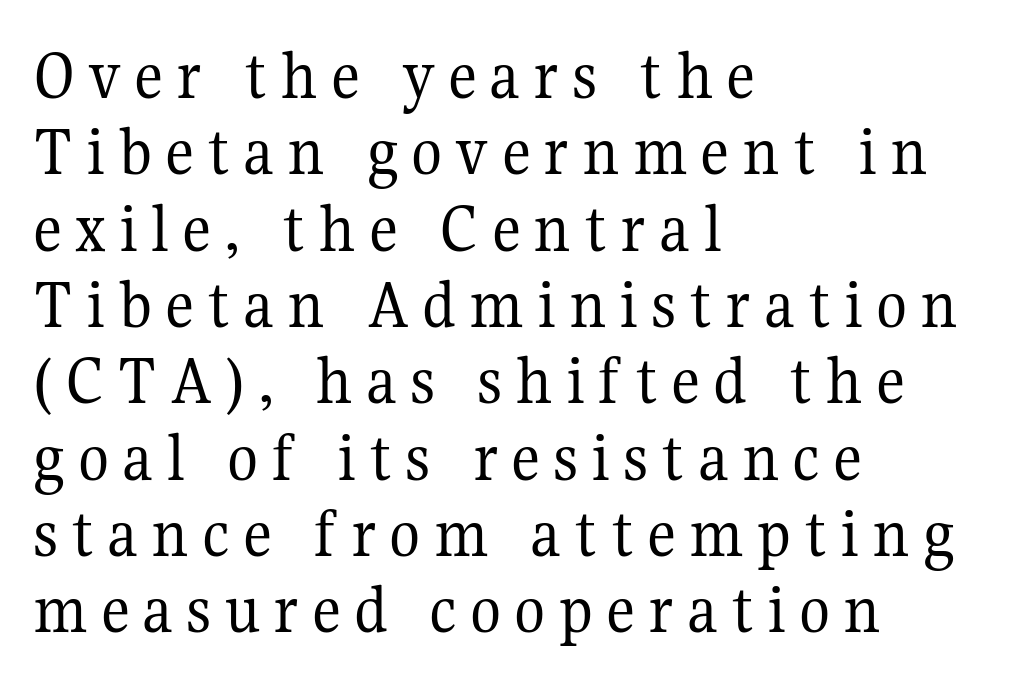
The image shows 72 px regular-weight serif type, upright; set left-aligned, tight line spacing (1.06x), not underlined; medium stroke contrast and a medium x-height.
